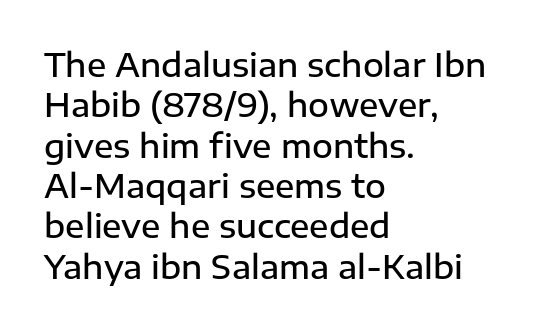
{"serif": "no", "italic": "no", "bold": "semi", "weight": "semibold", "width": "normal", "stroke_contrast": "low", "x_height": "medium", "monospaced": "no", "underline": "no", "align": "left", "line_spacing": "normal", "line_spacing_ratio": 1.26, "letter_spacing": "normal", "letter_spacing_em": 0.0, "glyph_px": 32}
